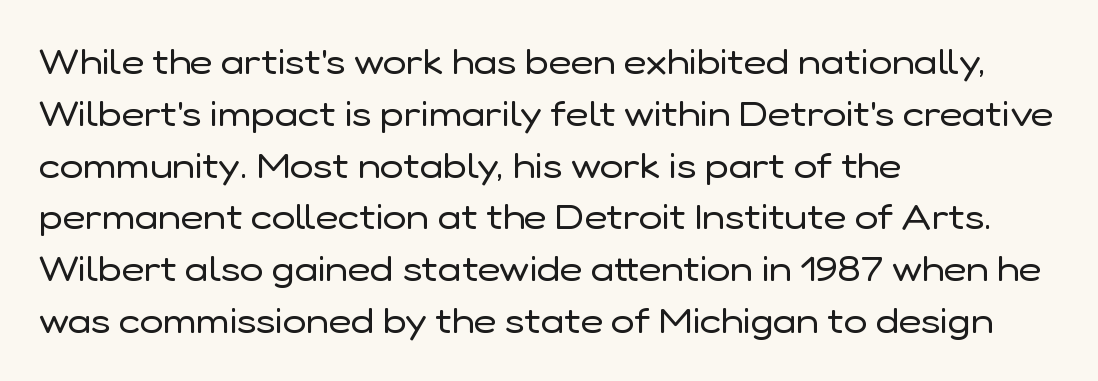
Q: Is the text bold? A: No.
Q: Is the text italic (slanted)? A: No, it is upright.
Q: Is the typeface a serif or a sans-serif typeface? A: Sans-serif.
Q: Is the text underlined? A: No.
Q: How is the paragraph aligned? A: Left-aligned.
Q: Is the spacing between letters normal or unusually wide? A: Normal.
Q: Is the spacing between lines tight, normal or loose? A: Normal.
Q: Width (condensed, normal, or wide)? A: Normal.
Q: Stroke contrast? A: Low.
Q: x-height? A: Medium.
Q: Monospaced? A: No.
